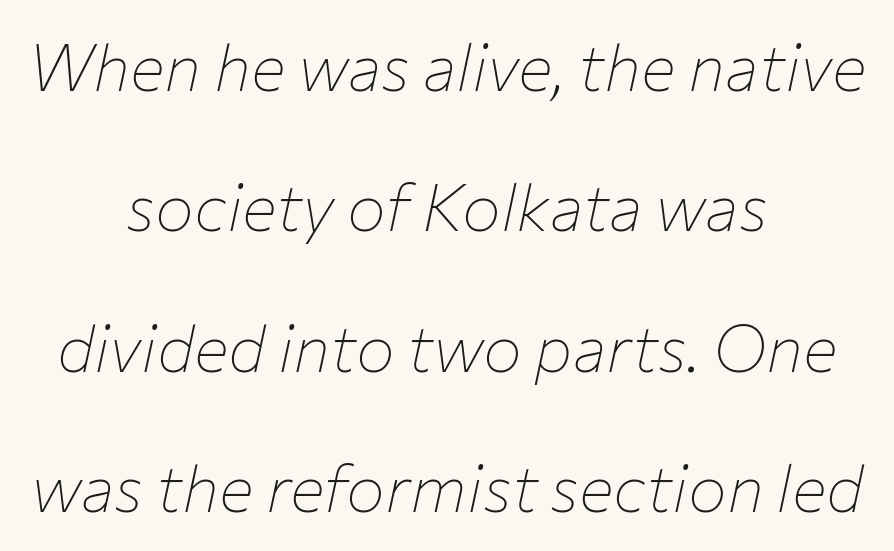
The image shows 65 px thin type, italic (leaning right); set centered, loose line spacing (2.16x), normal letter spacing, not underlined; low stroke contrast and a medium x-height.
